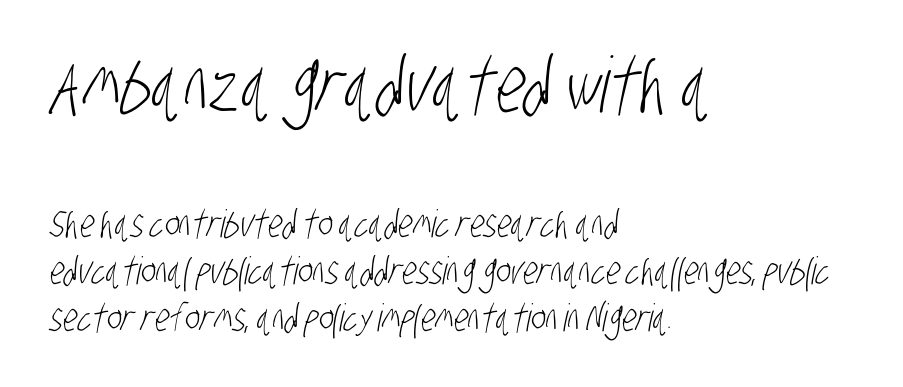
The image shows 77 px light, condensed sans-serif type; set left-aligned, line spacing 1.24x, normal letter spacing, not underlined; the first (top) block is 2.03x larger; low stroke contrast and a large x-height.
